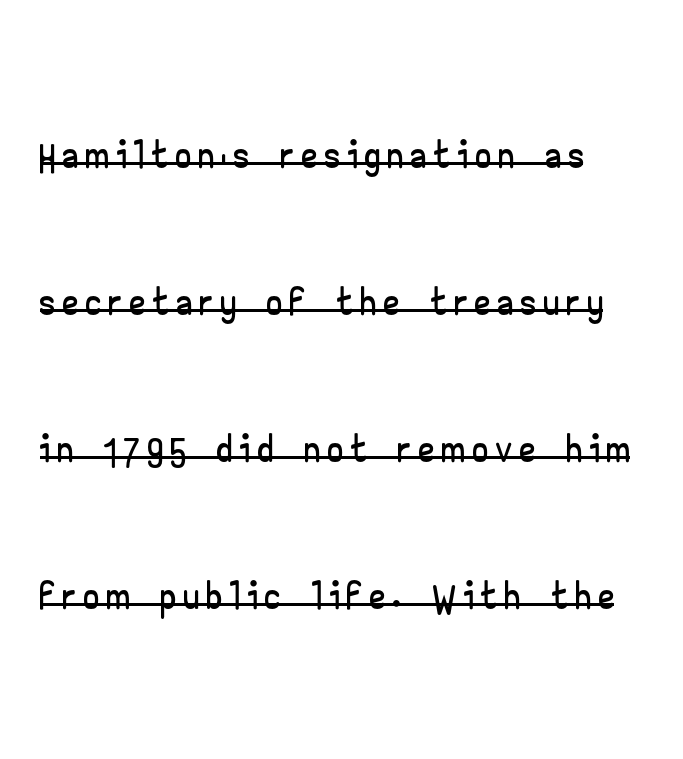
{"serif": "no", "italic": "no", "width": "wide", "stroke_contrast": "low", "x_height": "small", "monospaced": "no", "underline": "yes", "line_spacing": "loose", "line_spacing_ratio": 2.49, "glyph_px": 59}
